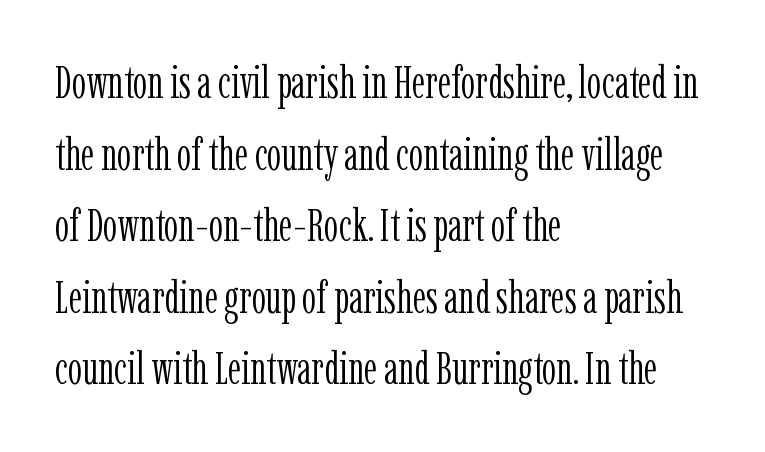
Q: Is the text bold? A: No.
Q: Is the text italic (slanted)? A: No, it is upright.
Q: Is the typeface a serif or a sans-serif typeface? A: Serif.
Q: Is the text underlined? A: No.
Q: How is the paragraph aligned? A: Left-aligned.
Q: Is the spacing between letters normal or unusually wide? A: Normal.
Q: Is the spacing between lines tight, normal or loose? A: Normal.
Q: Width (condensed, normal, or wide)? A: Condensed.
Q: Stroke contrast? A: Low.
Q: x-height? A: Medium.
Q: Monospaced? A: No.
